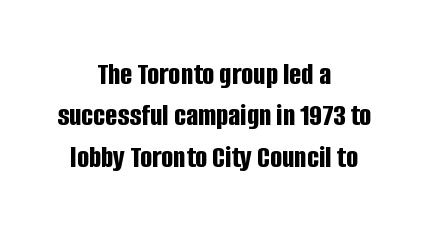
Q: Is the text bold? A: Yes.
Q: Is the text italic (slanted)? A: No, it is upright.
Q: Is the typeface a serif or a sans-serif typeface? A: Sans-serif.
Q: Is the text underlined? A: No.
Q: How is the paragraph aligned? A: Centered.
Q: Is the spacing between letters normal or unusually wide? A: Normal.
Q: Is the spacing between lines tight, normal or loose? A: Normal.
Q: Width (condensed, normal, or wide)? A: Condensed.
Q: Stroke contrast? A: Low.
Q: x-height? A: Large.
Q: Monospaced? A: No.
